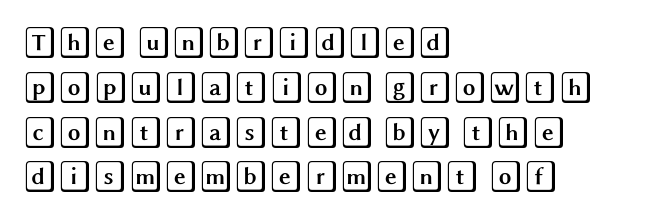
Q: Is the text italic (slanted)? A: No, it is upright.
Q: Is the text underlined? A: No.
Q: How is the paragraph aligned? A: Left-aligned.
Q: Is the spacing between letters normal or unusually wide? A: Normal.
Q: Is the spacing between lines tight, normal or loose? A: Normal.
Q: Width (condensed, normal, or wide)? A: Wide.
Q: x-height? A: Large.
